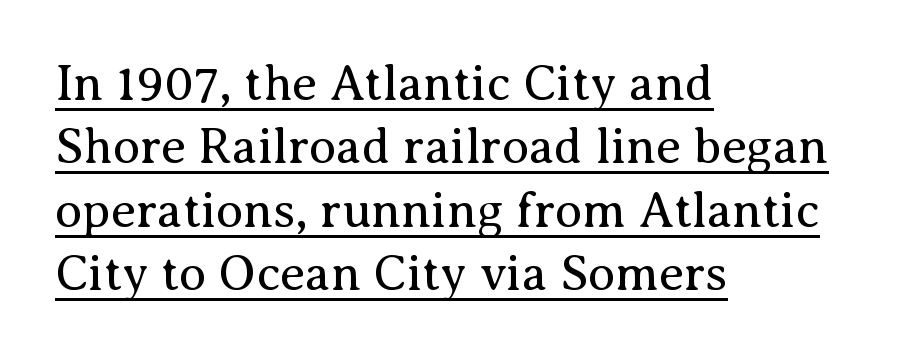
Which margin do the lines hug? The left one — the right edge is uneven. The font family rendered here belongs to the serif group. Is this a fixed-width face? No — the glyphs have proportional, varying widths. This sample carries an underscore along the baseline area. The type sits square on the baseline with zero lean.
